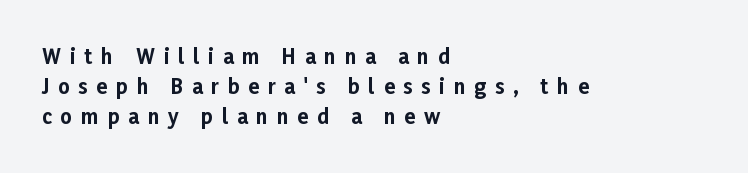
Q: Is the text bold? A: Yes.
Q: Is the text italic (slanted)? A: No, it is upright.
Q: Is the text underlined? A: No.
Q: How is the paragraph aligned? A: Left-aligned.
Q: Is the spacing between letters normal or unusually wide? A: Unusually wide.
Q: Is the spacing between lines tight, normal or loose? A: Normal.
